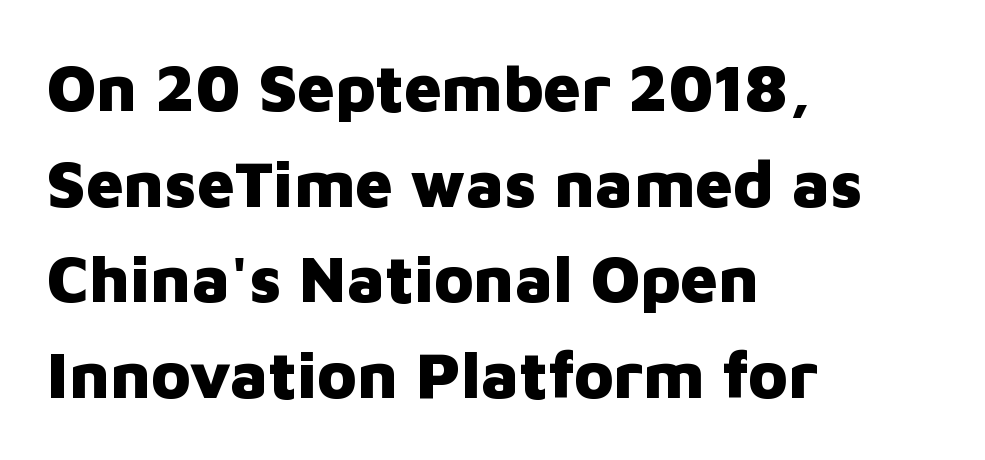
Has an underline been added? It has not. What stands out about the letter spacing? Nothing — it is the standard amount. The space between consecutive lines is moderate. The paragraph has a hard left edge and a soft right edge. The letters stand straight up with perfectly vertical stems.
